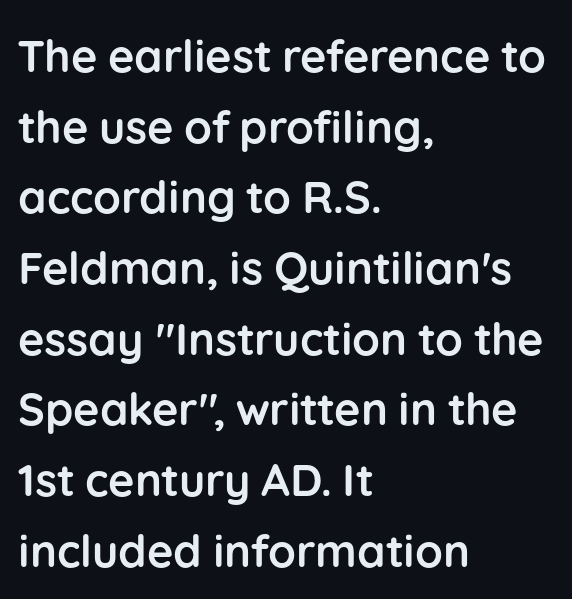
{"serif": "no", "italic": "no", "bold": "yes", "weight": "semibold", "width": "normal", "stroke_contrast": "low", "x_height": "medium", "monospaced": "no", "underline": "no", "align": "left", "line_spacing": "normal", "line_spacing_ratio": 1.57, "letter_spacing": "normal", "letter_spacing_em": 0.0, "glyph_px": 45}
